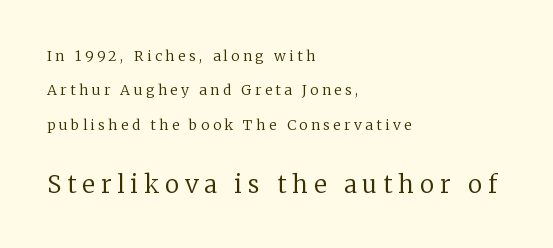
{"italic": "no", "bold": "no", "underline": "no", "align": "left", "line_spacing": "loose", "line_spacing_ratio": 2.45, "letter_spacing": "wide", "letter_spacing_em": 0.25, "larger_block": "second", "size_ratio": 1.71, "glyph_px": 24}
